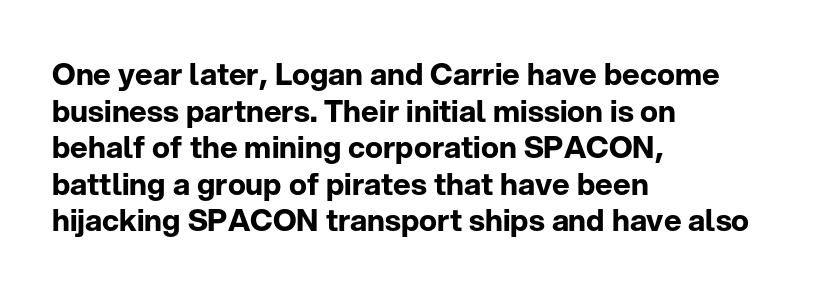
{"serif": "no", "italic": "no", "bold": "yes", "weight": "bold", "width": "normal", "stroke_contrast": "low", "x_height": "medium", "monospaced": "no", "underline": "no", "align": "left", "line_spacing_ratio": 1.22, "letter_spacing": "normal", "letter_spacing_em": 0.0, "glyph_px": 30}
